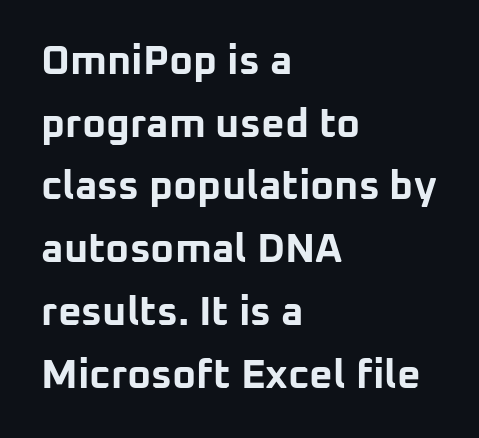
{"serif": "no", "italic": "no", "bold": "yes", "weight": "bold", "width": "normal", "stroke_contrast": "low", "x_height": "medium", "monospaced": "no", "underline": "no", "align": "left", "line_spacing": "normal", "line_spacing_ratio": 1.53, "letter_spacing": "normal", "letter_spacing_em": 0.0, "glyph_px": 41}
